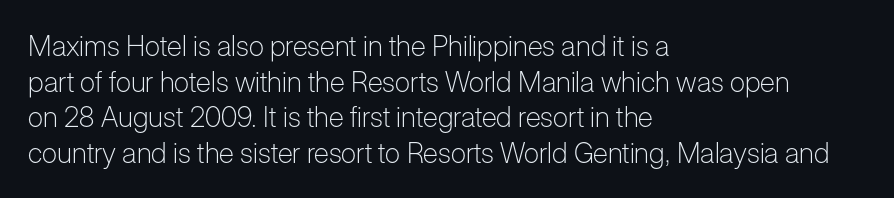
Q: Is the text bold? A: No.
Q: Is the text italic (slanted)? A: No, it is upright.
Q: Is the typeface a serif or a sans-serif typeface? A: Sans-serif.
Q: Is the text underlined? A: No.
Q: How is the paragraph aligned? A: Left-aligned.
Q: Is the spacing between letters normal or unusually wide? A: Normal.
Q: Is the spacing between lines tight, normal or loose? A: Normal.
Q: Width (condensed, normal, or wide)? A: Normal.
Q: Stroke contrast? A: Low.
Q: x-height? A: Medium.
Q: Monospaced? A: No.
